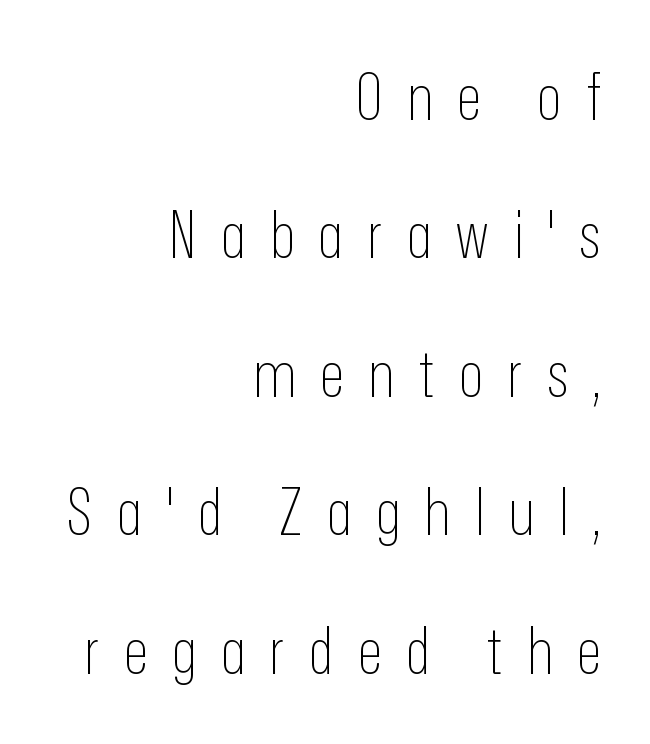
The image shows 65 px thin, condensed sans-serif type, upright; set right-aligned, loose line spacing (2.13x), unusually wide letter spacing (+0.37 em), not underlined; low stroke contrast and a medium x-height.
